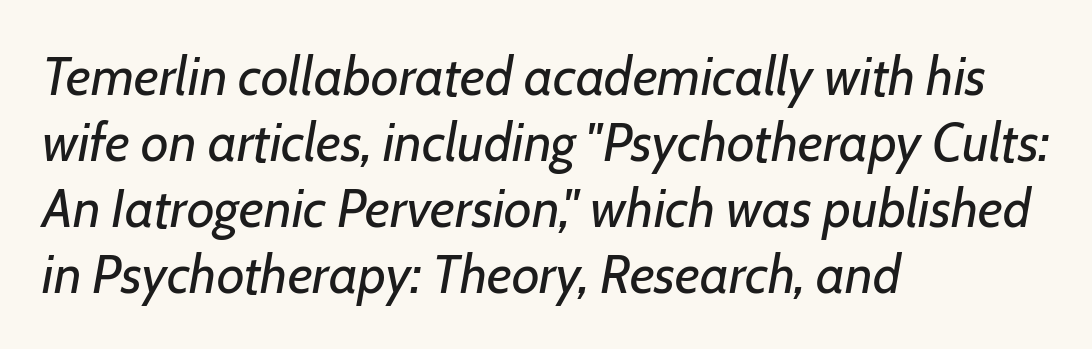
These lines were composed using italics. This reads as an unemphasized weight, regular at the heaviest. Compared with a centered layout, this one pins lines to the left instead. There is no visible air inserted between adjacent glyphs. Beneath every word, the page is bare.
